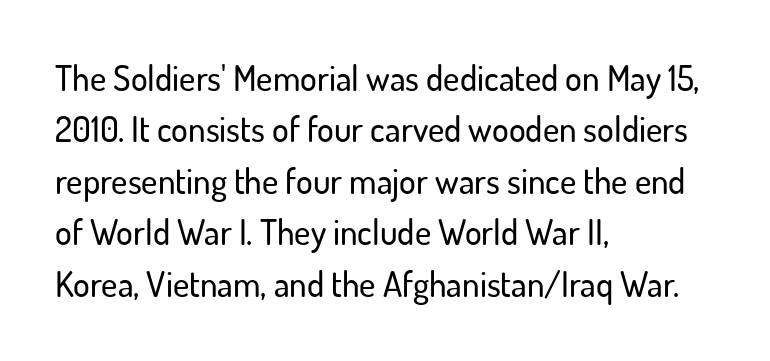
Observe the ordinary spacing: letters are neighbours, not strangers. Stroke terminals: plain, sans-serif. Nobody drew a line under any word here. The rag falls on the right side of this text block. The vertical gap from one line to the next is medium. The axis of the letterforms is exactly vertical.
